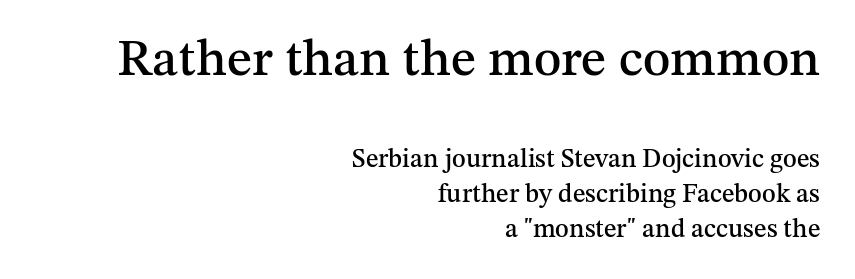
The image shows 52 px serif type, upright; set right-aligned, normal line spacing (1.35x), normal letter spacing, not underlined; the first (top) block is 2.0x larger; medium stroke contrast and a medium x-height.
